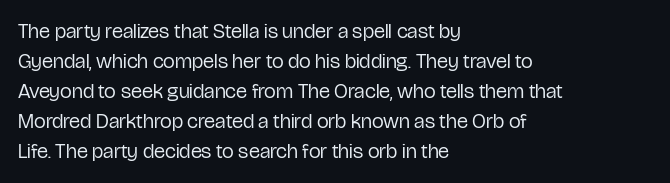
{"italic": "no", "bold": "no", "underline": "no", "align": "left", "line_spacing": "normal", "line_spacing_ratio": 1.43, "letter_spacing": "normal", "letter_spacing_em": 0.0, "glyph_px": 21}
